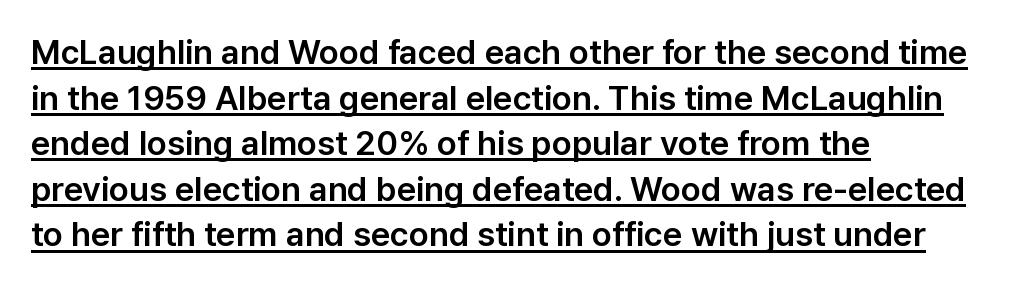
Q: Is the text italic (slanted)? A: No, it is upright.
Q: Is the typeface a serif or a sans-serif typeface? A: Sans-serif.
Q: Is the text underlined? A: Yes.
Q: How is the paragraph aligned? A: Left-aligned.
Q: Is the spacing between letters normal or unusually wide? A: Normal.
Q: Is the spacing between lines tight, normal or loose? A: Normal.
Q: Width (condensed, normal, or wide)? A: Normal.
Q: Stroke contrast? A: Low.
Q: x-height? A: Medium.
Q: Monospaced? A: No.
